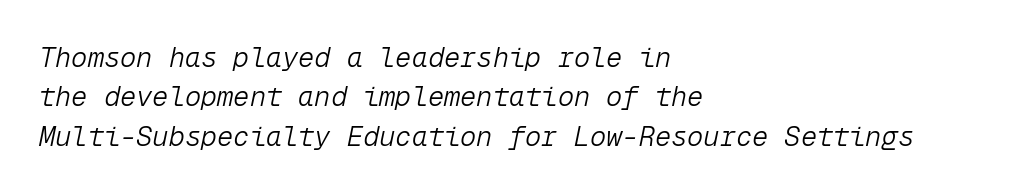
{"italic": "yes", "lean": "right", "slant_degrees": 12, "bold": "no", "underline": "no", "align": "left", "line_spacing": "normal", "line_spacing_ratio": 1.46, "letter_spacing": "normal", "letter_spacing_em": 0.0, "glyph_px": 27}
